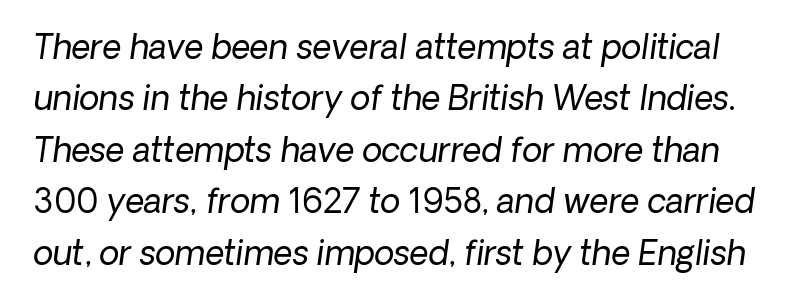
Q: Is the text bold? A: No.
Q: Is the typeface a serif or a sans-serif typeface? A: Sans-serif.
Q: Is the text underlined? A: No.
Q: Is the spacing between letters normal or unusually wide? A: Normal.
Q: Is the spacing between lines tight, normal or loose? A: Normal.
Q: Width (condensed, normal, or wide)? A: Normal.
Q: Stroke contrast? A: Low.
Q: x-height? A: Medium.
Q: Monospaced? A: No.
